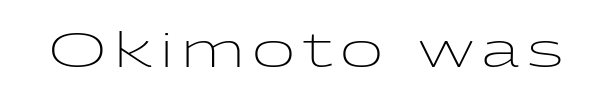
Q: Is the text bold? A: No.
Q: Is the text italic (slanted)? A: No, it is upright.
Q: Is the typeface a serif or a sans-serif typeface? A: Sans-serif.
Q: Is the text underlined? A: No.
Q: Width (condensed, normal, or wide)? A: Wide.
Q: Stroke contrast? A: Low.
Q: x-height? A: Medium.
Q: Monospaced? A: No.
